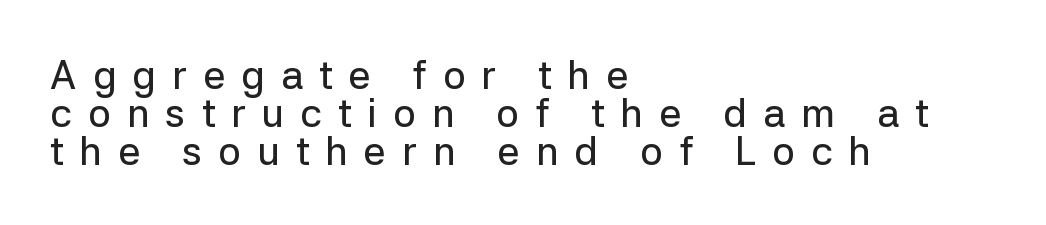
{"serif": "no", "italic": "no", "width": "normal", "stroke_contrast": "low", "x_height": "medium", "monospaced": "no", "underline": "no", "align": "left", "line_spacing": "tight", "line_spacing_ratio": 0.95, "letter_spacing": "wide", "letter_spacing_em": 0.4, "glyph_px": 40}
